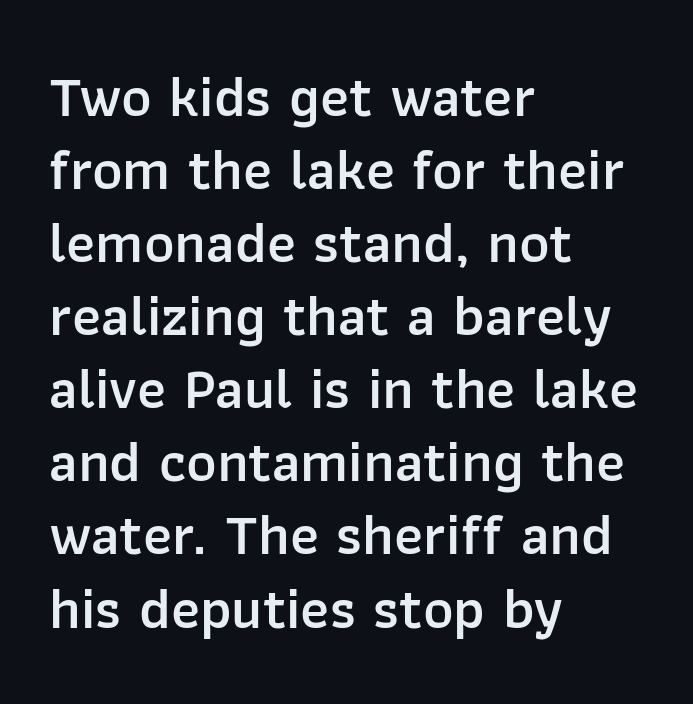
Spacing verdict: proportional, widths tailored to each character. Regular leading. Nobody drew a line under any word here. Emphasis by weight is partial: semibold. The passage is arranged the way most books set body copy — flush left.
